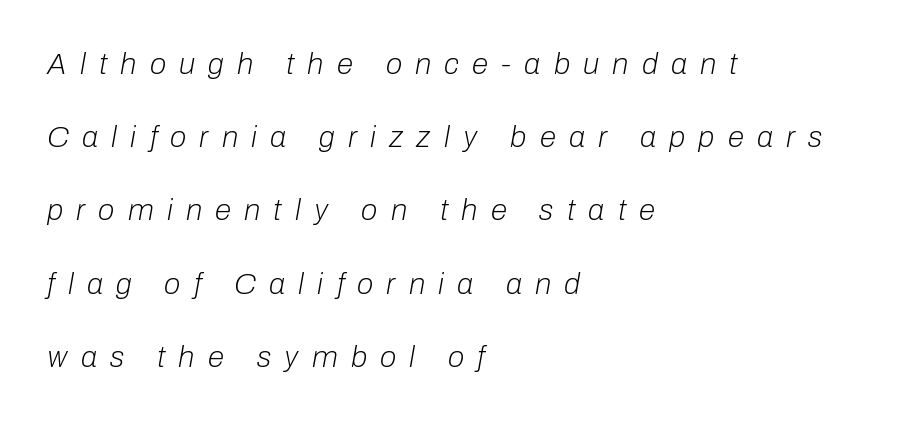
Nobody drew a line under any word here. This is not heavy type; no bold has been used. The typesetter chose a ragged-right arrangement here. This sample has the flowing, uneven cadence of proportional lettering.
